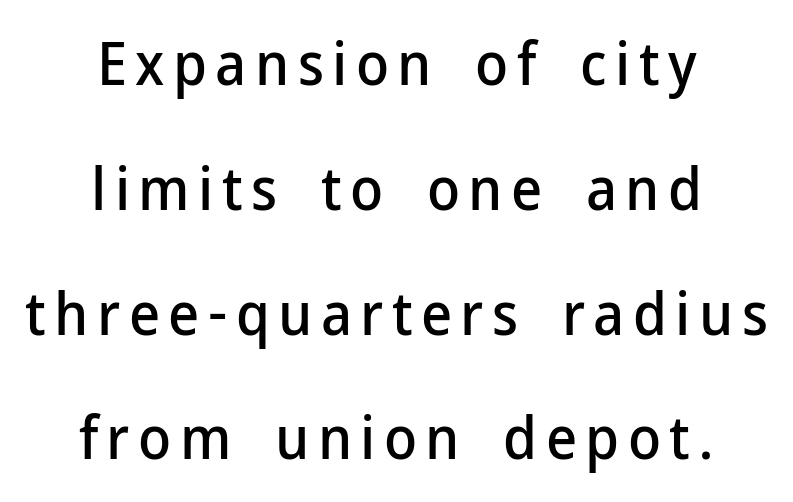
Q: Is the text italic (slanted)? A: No, it is upright.
Q: Is the typeface a serif or a sans-serif typeface? A: Sans-serif.
Q: Is the text underlined? A: No.
Q: How is the paragraph aligned? A: Centered.
Q: Is the spacing between lines tight, normal or loose? A: Loose.
Q: Width (condensed, normal, or wide)? A: Normal.
Q: Stroke contrast? A: Low.
Q: x-height? A: Medium.
Q: Monospaced? A: No.
